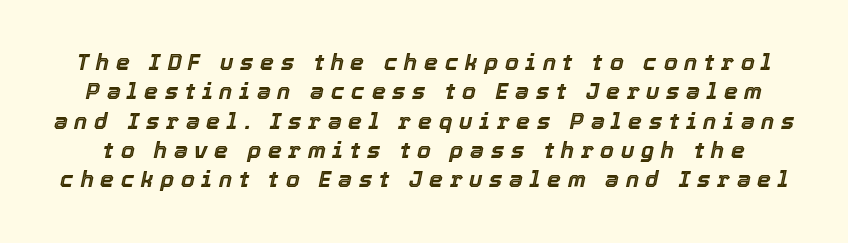
Q: Is the text italic (slanted)? A: Yes, it leans right by about 12 degrees.
Q: Is the text underlined? A: No.
Q: Is the spacing between letters normal or unusually wide? A: Unusually wide.
Q: Is the spacing between lines tight, normal or loose? A: Normal.
